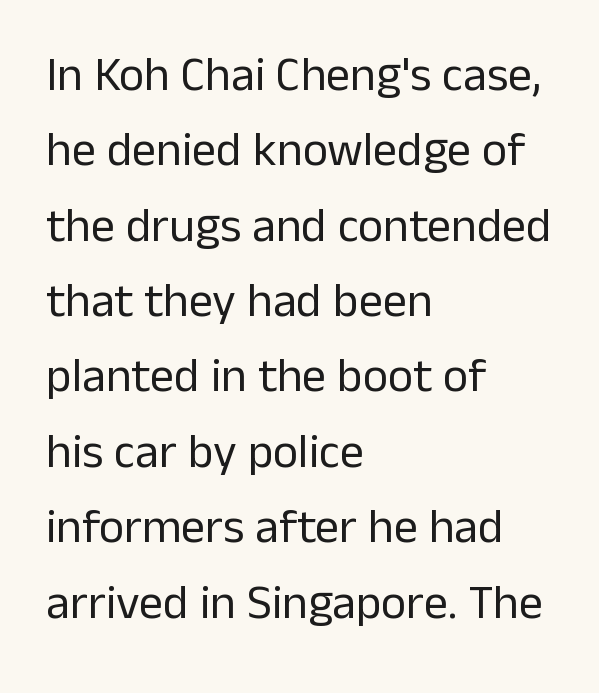
The image shows 48 px regular-weight sans-serif type, upright; set left-aligned, normal line spacing (1.57x), normal letter spacing, not underlined; low stroke contrast and a medium x-height.
